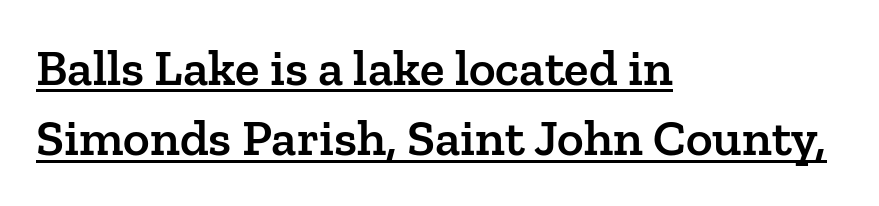
The image shows 51 px semibold serif type, upright; set left-aligned, normal line spacing (1.38x), normal letter spacing, underlined; low stroke contrast and a medium x-height.
